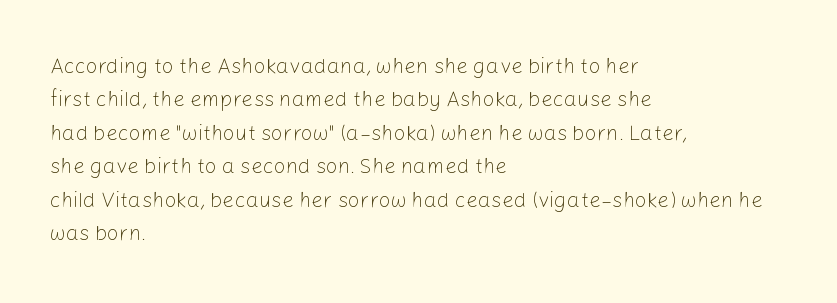
{"italic": "no", "bold": "no", "underline": "no", "align": "left", "line_spacing": "normal", "line_spacing_ratio": 1.59, "letter_spacing": "normal", "letter_spacing_em": 0.0, "glyph_px": 21}
